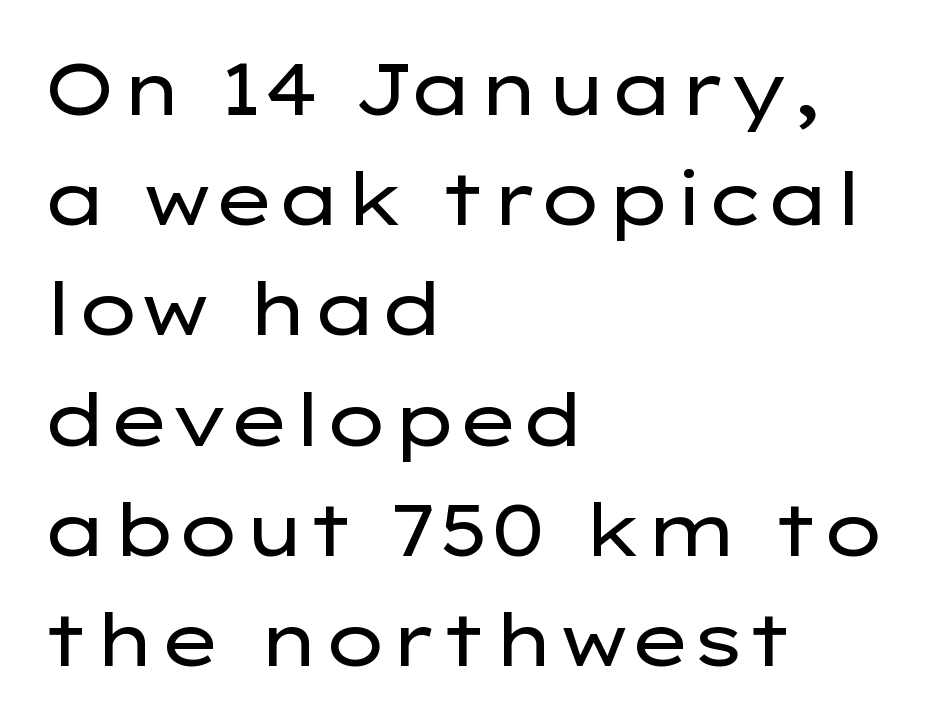
Think of a printed novel: that variable character pitch is what you see here. Regarding leading, the lines here are spaced in the standard way. Just letters on the line, the space beneath them empty. No italicization has been applied; the sample stays upright.
